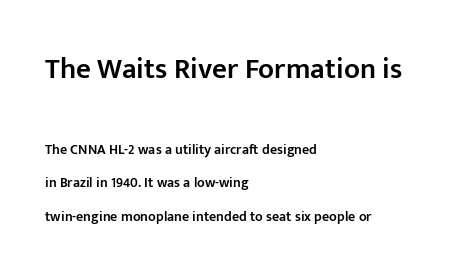
Q: Is the text bold? A: Semi-bold.
Q: Is the text italic (slanted)? A: No, it is upright.
Q: Is the typeface a serif or a sans-serif typeface? A: Sans-serif.
Q: Is the text underlined? A: No.
Q: How is the paragraph aligned? A: Left-aligned.
Q: Is the spacing between letters normal or unusually wide? A: Normal.
Q: Is the spacing between lines tight, normal or loose? A: Loose.
Q: Which block of text is set in a larger size, the first (top) or the second (bottom)? A: The first (top) one.
Q: Width (condensed, normal, or wide)? A: Normal.
Q: Stroke contrast? A: Low.
Q: x-height? A: Medium.
Q: Monospaced? A: No.
